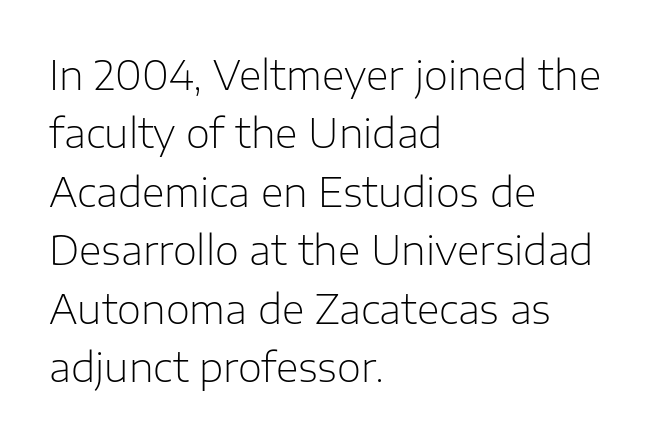
The image shows 39 px light sans-serif type, upright; set left-aligned, normal line spacing (1.5x), normal letter spacing, not underlined; low stroke contrast and a medium x-height.
